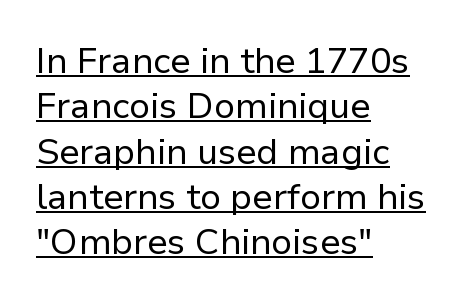
Q: Is the text bold? A: No.
Q: Is the text italic (slanted)? A: No, it is upright.
Q: Is the typeface a serif or a sans-serif typeface? A: Sans-serif.
Q: Is the text underlined? A: Yes.
Q: How is the paragraph aligned? A: Left-aligned.
Q: Is the spacing between letters normal or unusually wide? A: Normal.
Q: Is the spacing between lines tight, normal or loose? A: Normal.
Q: Width (condensed, normal, or wide)? A: Normal.
Q: Stroke contrast? A: Low.
Q: x-height? A: Medium.
Q: Monospaced? A: No.
